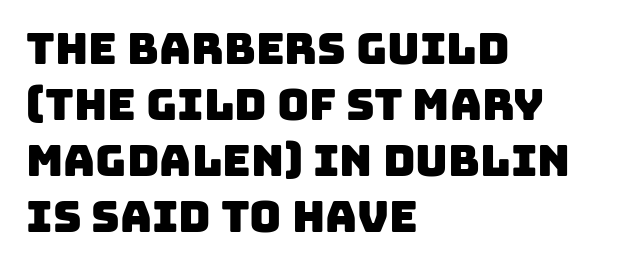
The image shows 44 px sans-serif type; set left-aligned, normal line spacing (1.27x), normal letter spacing, not underlined; low stroke contrast and a large x-height.
